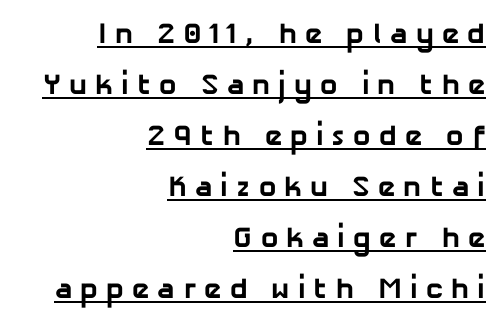
The image shows 29 px bold sans-serif type; set right-aligned, line spacing 1.76x, unusually wide letter spacing (+0.28 em), underlined; low stroke contrast and a medium x-height.
